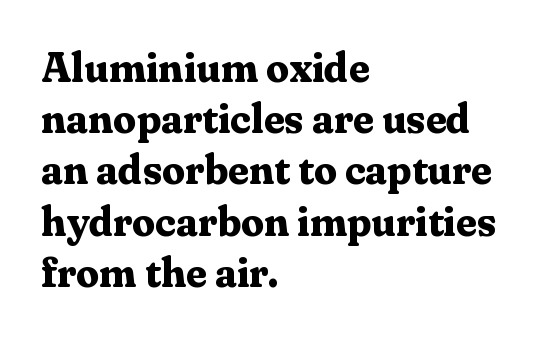
Q: Is the text bold? A: Yes.
Q: Is the text italic (slanted)? A: No, it is upright.
Q: Is the typeface a serif or a sans-serif typeface? A: Serif.
Q: Is the text underlined? A: No.
Q: How is the paragraph aligned? A: Left-aligned.
Q: Is the spacing between letters normal or unusually wide? A: Normal.
Q: Is the spacing between lines tight, normal or loose? A: Normal.
Q: Width (condensed, normal, or wide)? A: Normal.
Q: Stroke contrast? A: Medium.
Q: x-height? A: Medium.
Q: Monospaced? A: No.
